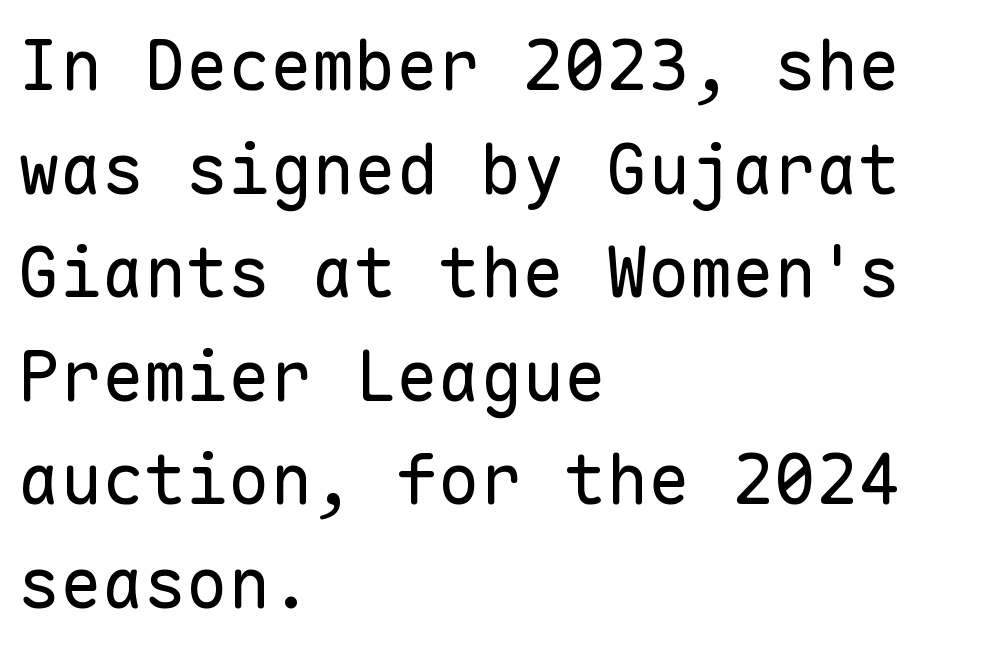
The image shows 70 px regular-weight sans-serif type, upright, monospaced; set left-aligned, normal line spacing (1.48x), normal letter spacing, not underlined; low stroke contrast and a medium x-height.
